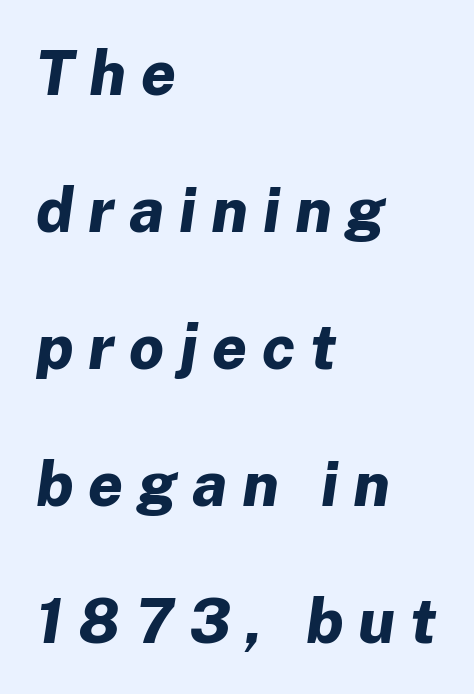
Words appear elongated and porous because spacing is wide. The leading is generous, giving the passage an open texture. The specimen omits any rule beneath the text block's lines. Designer's note — italics engaged. Compared with a centered layout, this one pins lines to the left instead.
